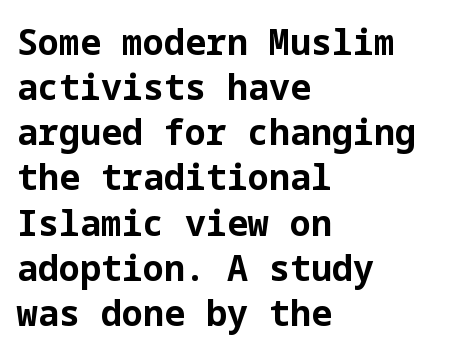
{"serif": "no", "italic": "no", "bold": "yes", "weight": "bold", "width": "normal", "stroke_contrast": "low", "x_height": "medium", "underline": "no", "align": "left", "line_spacing": "normal", "line_spacing_ratio": 1.29, "letter_spacing": "normal", "letter_spacing_em": 0.0, "glyph_px": 35}
